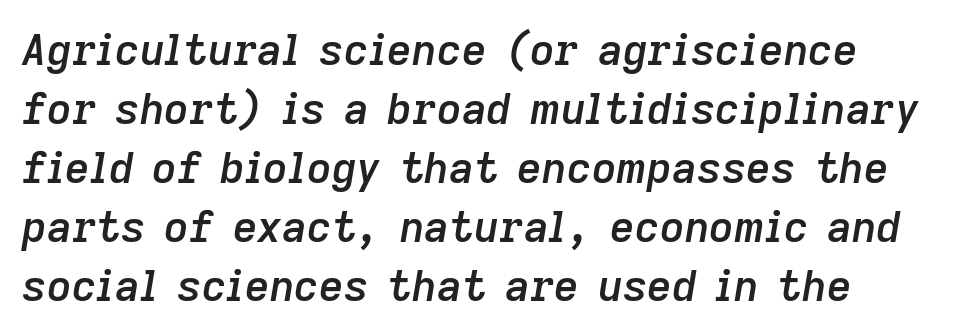
{"italic": "yes", "lean": "right", "slant_degrees": 9, "bold": "semi", "weight": "semibold", "width": "normal", "stroke_contrast": "low", "x_height": "medium", "monospaced": "no", "underline": "no", "align": "left", "line_spacing": "normal", "line_spacing_ratio": 1.37, "letter_spacing": "normal", "letter_spacing_em": 0.0, "glyph_px": 43}
